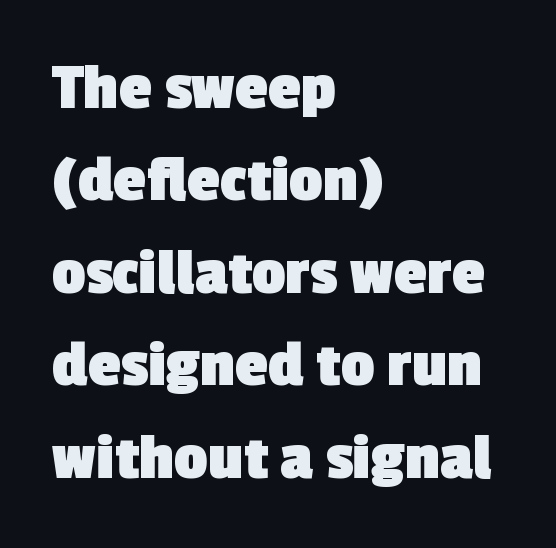
Regarding leading, the lines here are spaced in the standard way. Unlike a traditional serif, this face leaves its strokes unadorned. What stands out about the letter spacing? Nothing — it is the standard amount. The letters advance in unequal steps, a hallmark of proportional type.
